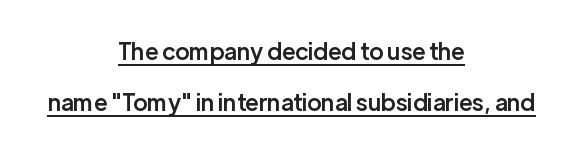
Q: Is the text bold? A: Semi-bold.
Q: Is the text italic (slanted)? A: No, it is upright.
Q: Is the text underlined? A: Yes.
Q: How is the paragraph aligned? A: Centered.
Q: Is the spacing between letters normal or unusually wide? A: Normal.
Q: Is the spacing between lines tight, normal or loose? A: Loose.
